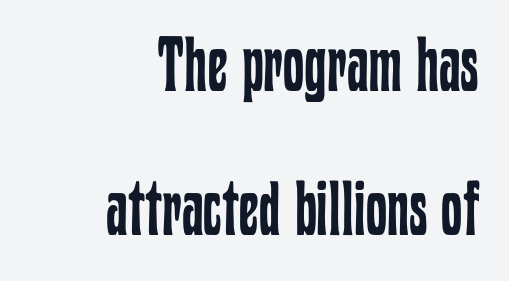
Nobody touched the tracking dial on this one. A light-to-regular cut is what we see here. Note the varied advance widths — an 'i' is clearly narrower than an 'm'. Visually the block forms a straight wall on the right and a jagged coastline on the left.
